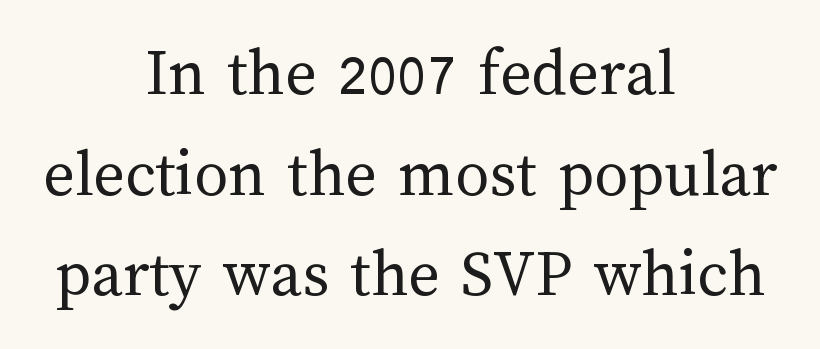
The image shows 68 px regular-weight type, upright; set centered, normal line spacing (1.48x), normal letter spacing, not underlined; medium stroke contrast and a medium x-height.
